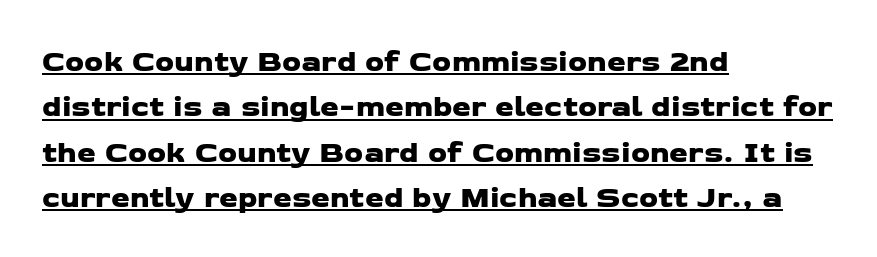
{"serif": "no", "width": "wide", "stroke_contrast": "low", "x_height": "medium", "monospaced": "no", "underline": "yes", "align": "left", "line_spacing": "normal", "line_spacing_ratio": 1.51, "letter_spacing": "normal", "letter_spacing_em": 0.0, "glyph_px": 30}
